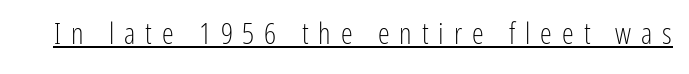
In terms of letterform style, serifs are entirely absent. This rendering features underlined lettering. Varying glyph widths throughout — classic text-font behaviour. The letters stand upright; this is a roman face. Weight: not bold — regular or lighter. Spacing between characters has been opened up far beyond the box default.
